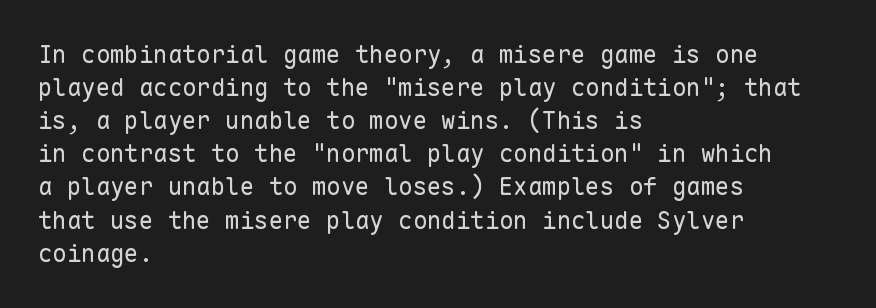
Horizontally, the lines are justified to the leading edge only. A roman cut, with each character standing at attention. The lines sit at an ordinary, default distance from one another. The font sits on the lighter half of the weight spectrum, regular included. Just letters on the line, the space beneath them empty. Standard letterfit; no display-style spreading of the glyphs.
